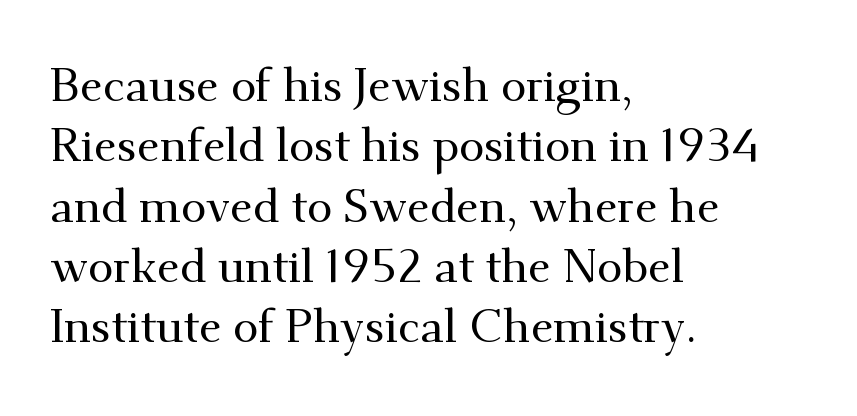
The text block is weighted toward the left margin, trailing off unevenly rightward. Proportional: the letters do not fall into vertical columns. Summary of vertical rhythm: regular, with standard interline spacing. Lines of text with bare space underneath.
